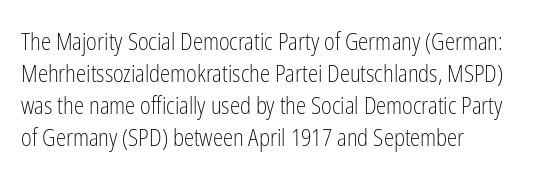
The image shows 23 px text type, upright; set normal line spacing (1.39x), normal letter spacing, not underlined.
